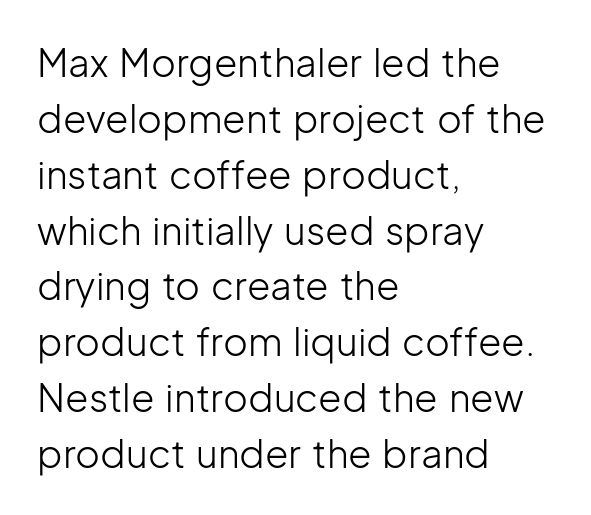
The image shows 38 px light sans-serif type, upright; set left-aligned, normal line spacing (1.47x), normal letter spacing, not underlined; low stroke contrast and a medium x-height.
